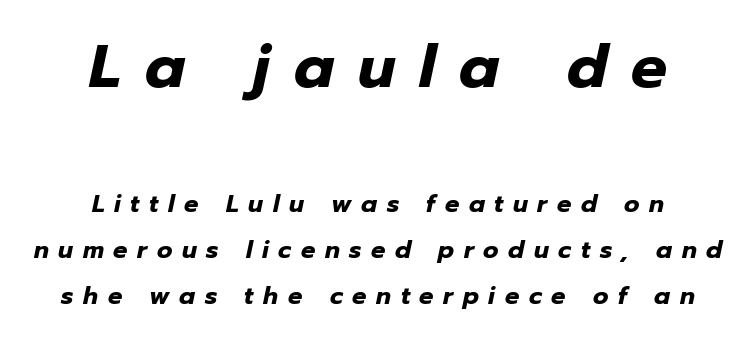
You'd pick this weight for a headline — it's a proper bold. The designer dialed line spacing up above the default. Tracking value appears strongly positive — letters spread wide. The specimen reads as italic at a glance.
